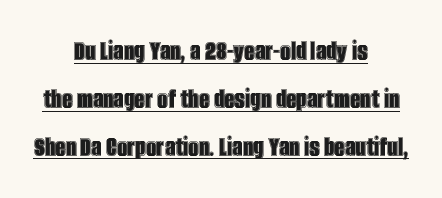
The face used here is proportionally spaced, like ordinary book or web type. A normal amount of white space separates one row of letters from the next. A typesetter would call this zero additional tracking. Notice how a bar underscores the lettering throughout.
